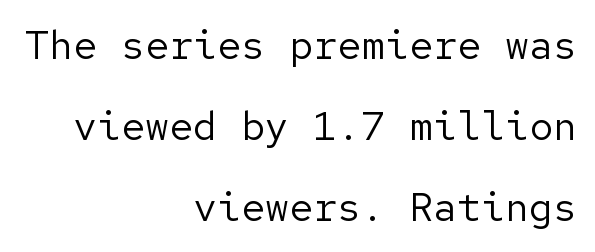
The image shows 40 px regular-weight sans-serif type, upright; set right-aligned, loose line spacing (2.02x), normal letter spacing, not underlined; low stroke contrast and a medium x-height.
